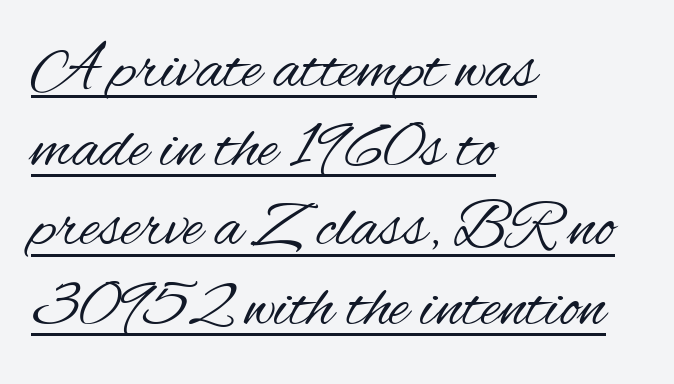
Q: Is the text bold? A: No.
Q: Is the text italic (slanted)? A: Yes.
Q: Is the typeface a serif or a sans-serif typeface? A: Sans-serif.
Q: Is the text underlined? A: Yes.
Q: How is the paragraph aligned? A: Left-aligned.
Q: Is the spacing between letters normal or unusually wide? A: Normal.
Q: Width (condensed, normal, or wide)? A: Condensed.
Q: Stroke contrast? A: Medium.
Q: x-height? A: Small.
Q: Monospaced? A: No.
